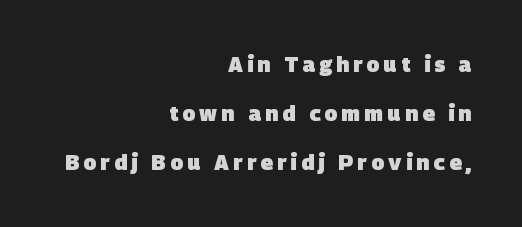
{"bold": "yes", "underline": "no", "align": "right", "line_spacing": "loose", "line_spacing_ratio": 2.34, "letter_spacing": "wide", "letter_spacing_em": 0.2, "glyph_px": 21}
